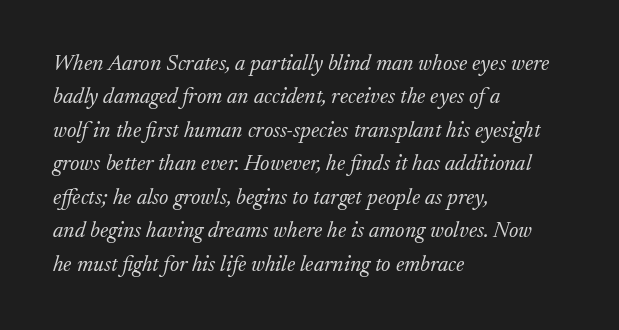
If you drew a ruler down the left edge, every line would touch it. What stands out about the letter spacing? Nothing — it is the standard amount. The strip under each line holds only bare page. The glyphs look as if they've been sheared to an angle. Students, observe: this is what conventionally led text looks like. Compared with a typical body face, this is equally light or lighter still.
